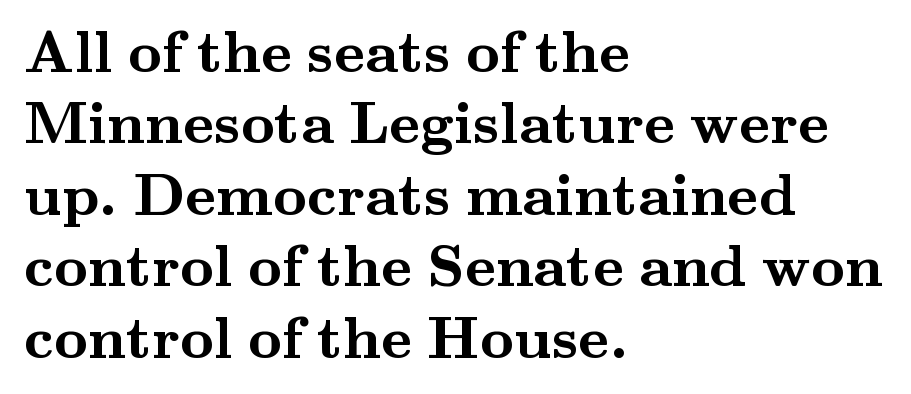
Q: Is the text bold? A: Yes.
Q: Is the text italic (slanted)? A: No, it is upright.
Q: Is the typeface a serif or a sans-serif typeface? A: Serif.
Q: Is the text underlined? A: No.
Q: How is the paragraph aligned? A: Left-aligned.
Q: Is the spacing between letters normal or unusually wide? A: Normal.
Q: Width (condensed, normal, or wide)? A: Wide.
Q: Stroke contrast? A: Medium.
Q: x-height? A: Small.
Q: Monospaced? A: No.
